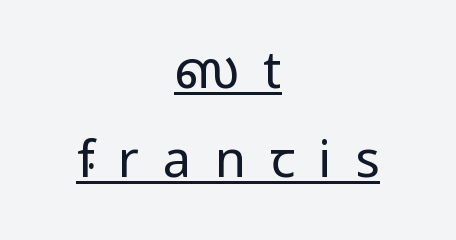
Q: Is the text bold? A: No.
Q: Is the text italic (slanted)? A: No, it is upright.
Q: Is the typeface a serif or a sans-serif typeface? A: Sans-serif.
Q: Is the text underlined? A: Yes.
Q: How is the paragraph aligned? A: Centered.
Q: Is the spacing between letters normal or unusually wide? A: Unusually wide.
Q: Width (condensed, normal, or wide)? A: Normal.
Q: Stroke contrast? A: Low.
Q: x-height? A: Medium.
Q: Monospaced? A: No.
